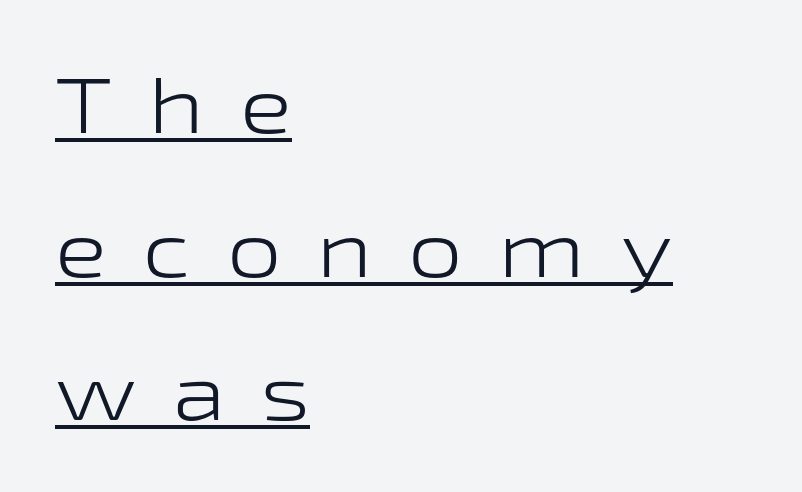
{"serif": "no", "italic": "no", "bold": "no", "weight": "light", "width": "wide", "stroke_contrast": "low", "x_height": "medium", "monospaced": "no", "underline": "yes", "align": "left", "line_spacing_ratio": 1.84, "letter_spacing": "wide", "letter_spacing_em": 0.46, "glyph_px": 78}
